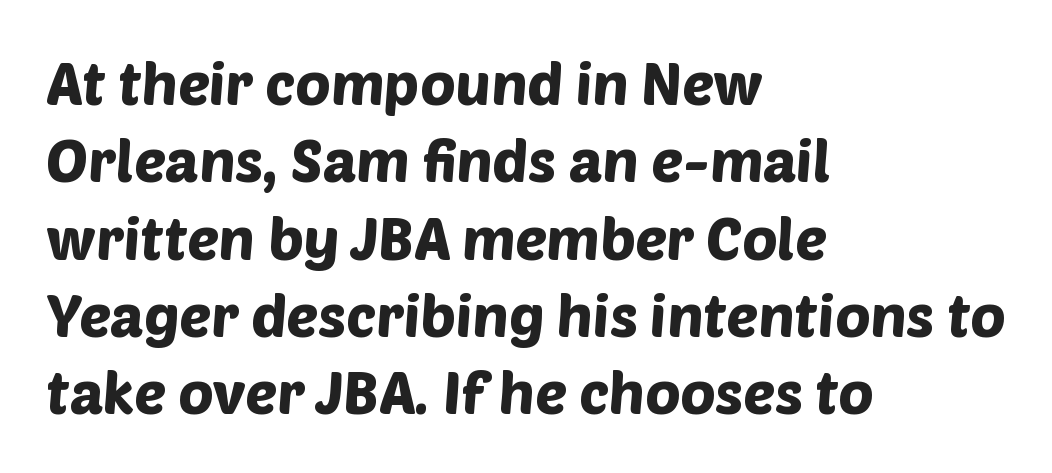
The image shows 59 px sans-serif type; set left-aligned, normal line spacing (1.31x), normal letter spacing, not underlined; low stroke contrast and a large x-height.
